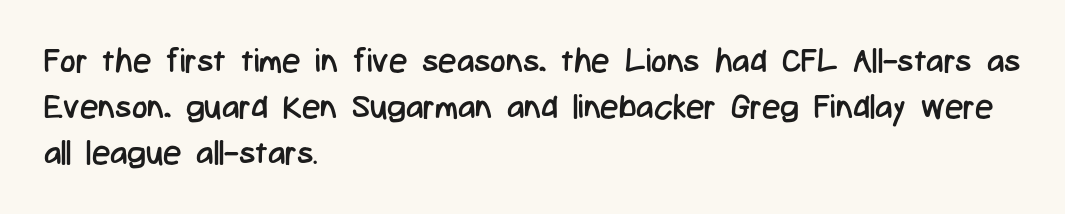
Observe the absence of serifs on each vertical stroke in this sample. Note the varied advance widths — an 'i' is clearly narrower than an 'm'. In terms of leading, this rendering sits right in the middle. Glance below the letters and you will spot only blank space. Words appear dense and cohesive because spacing is normal.
